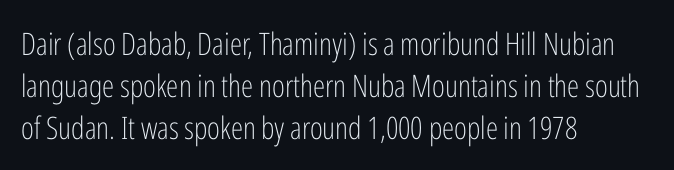
The zone under the glyphs is completely vacant. No letter is thick-stroked: the sample isn't bold. Vertical strokes here are truly vertical. You could not count columns in this text — the font is proportionally spaced. The compositor pushed each line to the left boundary.
